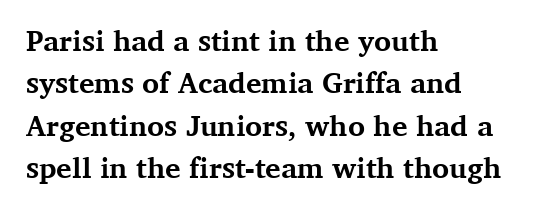
Q: Is the text bold? A: Yes.
Q: Is the text italic (slanted)? A: No, it is upright.
Q: Is the typeface a serif or a sans-serif typeface? A: Serif.
Q: Is the text underlined? A: No.
Q: How is the paragraph aligned? A: Left-aligned.
Q: Is the spacing between letters normal or unusually wide? A: Normal.
Q: Is the spacing between lines tight, normal or loose? A: Normal.
Q: Width (condensed, normal, or wide)? A: Normal.
Q: Stroke contrast? A: Medium.
Q: x-height? A: Medium.
Q: Monospaced? A: No.
